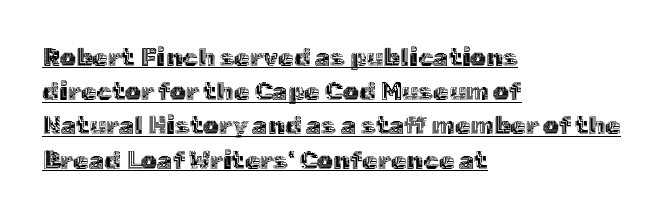
The image shows 25 px text type, upright; set left-aligned, normal line spacing (1.37x), normal letter spacing, underlined.
